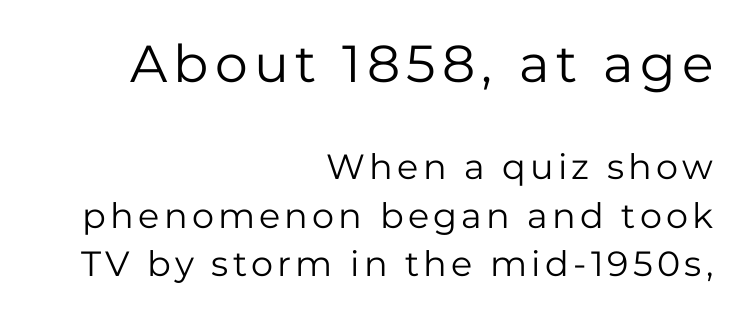
Reading top to bottom, the characters get smaller at the block break. The designer left line spacing at the default. Every character sits straight up, as roman type does. Has an underline been added? It has not.
